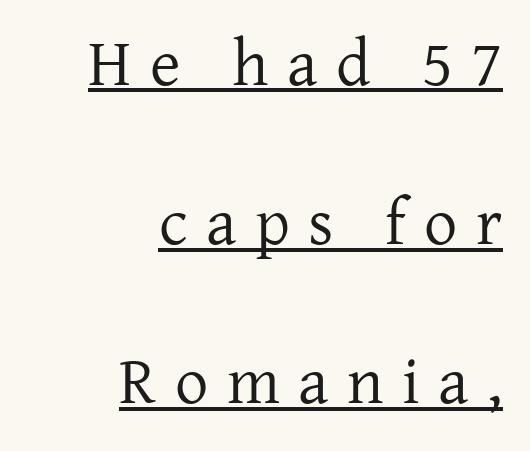
Q: Is the text bold? A: No.
Q: Is the text italic (slanted)? A: No, it is upright.
Q: Is the typeface a serif or a sans-serif typeface? A: Serif.
Q: Is the text underlined? A: Yes.
Q: How is the paragraph aligned? A: Right-aligned.
Q: Is the spacing between letters normal or unusually wide? A: Unusually wide.
Q: Is the spacing between lines tight, normal or loose? A: Loose.
Q: Width (condensed, normal, or wide)? A: Normal.
Q: Stroke contrast? A: Low.
Q: x-height? A: Medium.
Q: Monospaced? A: No.
